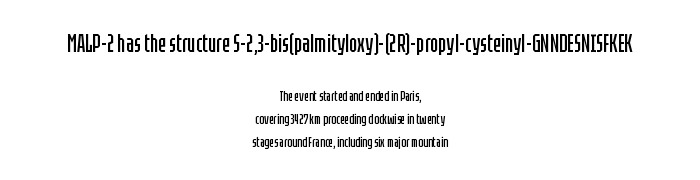
The image shows 24 px text type, upright; set centered, normal line spacing (1.65x), normal letter spacing, not underlined; the first (top) block is 1.71x larger.
